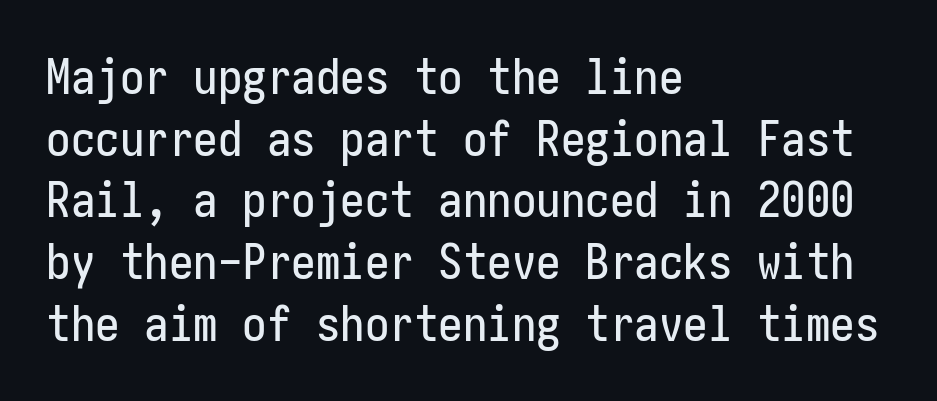
Q: Is the text italic (slanted)? A: No, it is upright.
Q: Is the typeface a serif or a sans-serif typeface? A: Sans-serif.
Q: Is the text underlined? A: No.
Q: How is the paragraph aligned? A: Left-aligned.
Q: Is the spacing between letters normal or unusually wide? A: Normal.
Q: Is the spacing between lines tight, normal or loose? A: Normal.
Q: Width (condensed, normal, or wide)? A: Condensed.
Q: Stroke contrast? A: Low.
Q: x-height? A: Medium.
